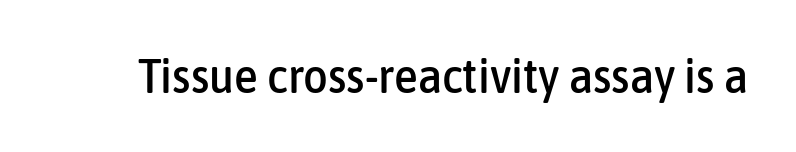
Q: Is the text italic (slanted)? A: No, it is upright.
Q: Is the typeface a serif or a sans-serif typeface? A: Sans-serif.
Q: Is the text underlined? A: No.
Q: Is the spacing between letters normal or unusually wide? A: Normal.
Q: Width (condensed, normal, or wide)? A: Condensed.
Q: Stroke contrast? A: Low.
Q: x-height? A: Medium.
Q: Monospaced? A: No.
